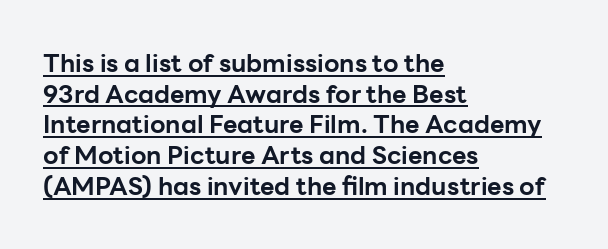
Q: Is the text bold? A: Yes.
Q: Is the text italic (slanted)? A: No, it is upright.
Q: Is the text underlined? A: Yes.
Q: How is the paragraph aligned? A: Left-aligned.
Q: Is the spacing between letters normal or unusually wide? A: Normal.
